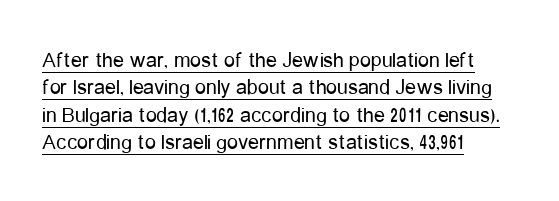
Q: Is the text bold? A: No.
Q: Is the text italic (slanted)? A: No, it is upright.
Q: Is the text underlined? A: Yes.
Q: How is the paragraph aligned? A: Left-aligned.
Q: Is the spacing between letters normal or unusually wide? A: Normal.
